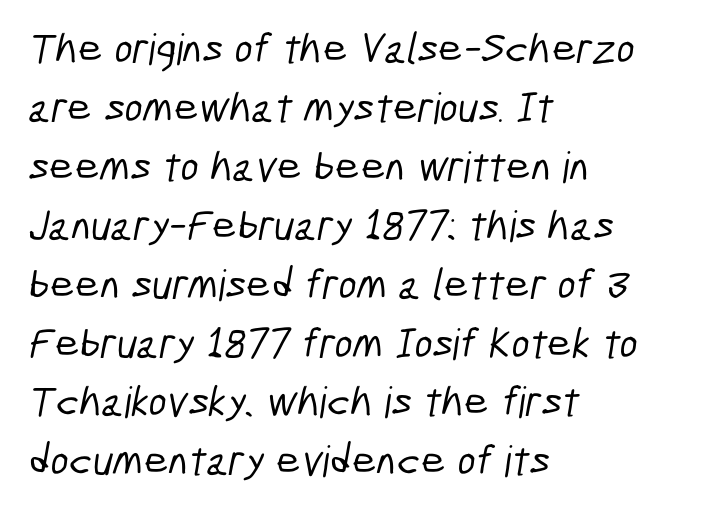
{"serif": "no", "width": "condensed", "stroke_contrast": "low", "x_height": "medium", "monospaced": "no", "underline": "no", "align": "left", "line_spacing": "normal", "line_spacing_ratio": 1.37, "letter_spacing": "normal", "letter_spacing_em": 0.0, "glyph_px": 43}
